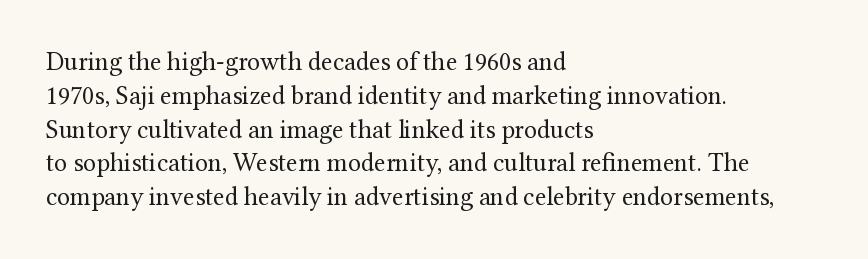
Q: Is the text bold? A: No.
Q: Is the text italic (slanted)? A: No, it is upright.
Q: Is the text underlined? A: No.
Q: How is the paragraph aligned? A: Left-aligned.
Q: Is the spacing between letters normal or unusually wide? A: Normal.
Q: Is the spacing between lines tight, normal or loose? A: Normal.
